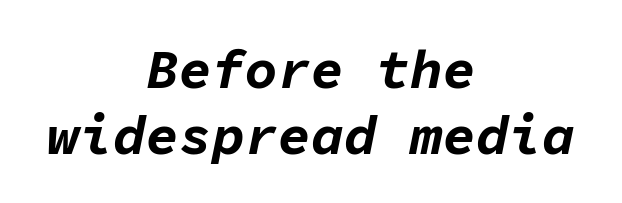
{"italic": "yes", "lean": "right", "slant_degrees": 11, "bold": "yes", "weight": "bold", "width": "normal", "stroke_contrast": "low", "x_height": "medium", "monospaced": "yes", "underline": "no", "align": "center", "line_spacing_ratio": 1.2, "letter_spacing": "normal", "letter_spacing_em": 0.0, "glyph_px": 55}
